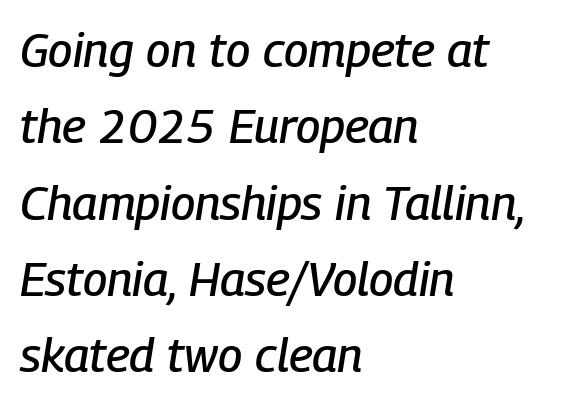
{"italic": "yes", "lean": "right", "slant_degrees": 9, "width": "condensed", "stroke_contrast": "low", "x_height": "medium", "monospaced": "no", "underline": "no", "align": "left", "line_spacing": "normal", "line_spacing_ratio": 1.59, "letter_spacing": "normal", "letter_spacing_em": 0.0, "glyph_px": 48}
